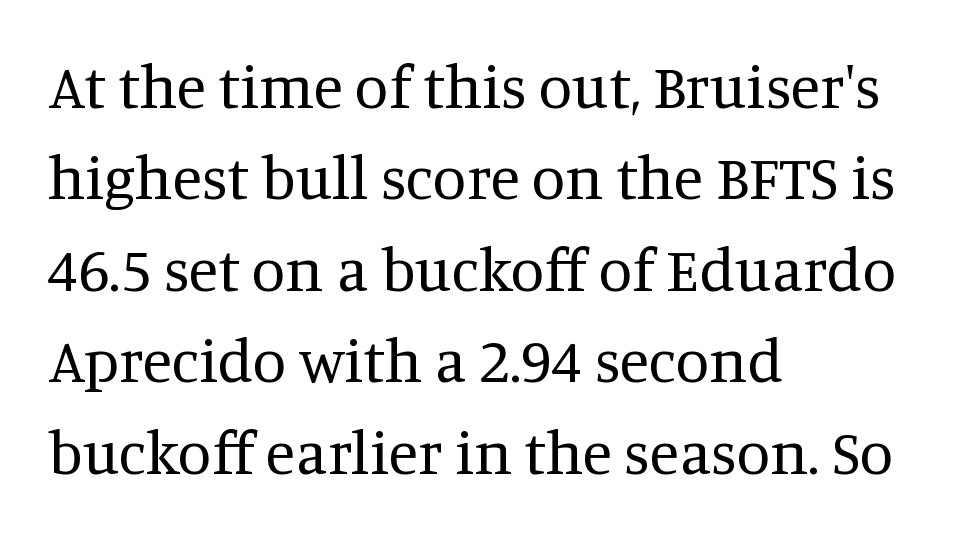
The image shows 61 px regular-weight serif type, upright; set left-aligned, normal line spacing (1.5x), normal letter spacing, not underlined; medium stroke contrast and a large x-height.
